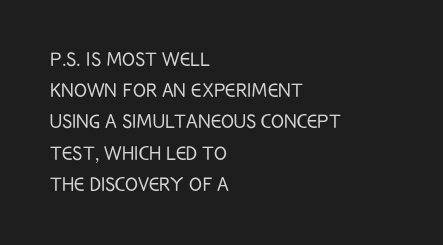
Q: Is the text bold? A: No.
Q: Is the text italic (slanted)? A: No, it is upright.
Q: Is the text underlined? A: No.
Q: How is the paragraph aligned? A: Left-aligned.
Q: Is the spacing between letters normal or unusually wide? A: Normal.
Q: Is the spacing between lines tight, normal or loose? A: Normal.
